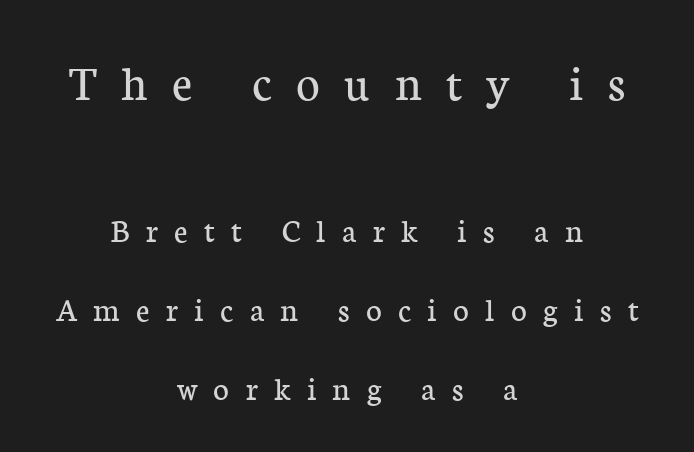
{"serif": "yes", "italic": "no", "bold": "no", "weight": "regular", "width": "normal", "stroke_contrast": "low", "x_height": "medium", "monospaced": "no", "underline": "no", "align": "center", "line_spacing": "loose", "line_spacing_ratio": 2.33, "letter_spacing": "wide", "letter_spacing_em": 0.48, "larger_block": "first", "size_ratio": 1.5, "glyph_px": 51}
